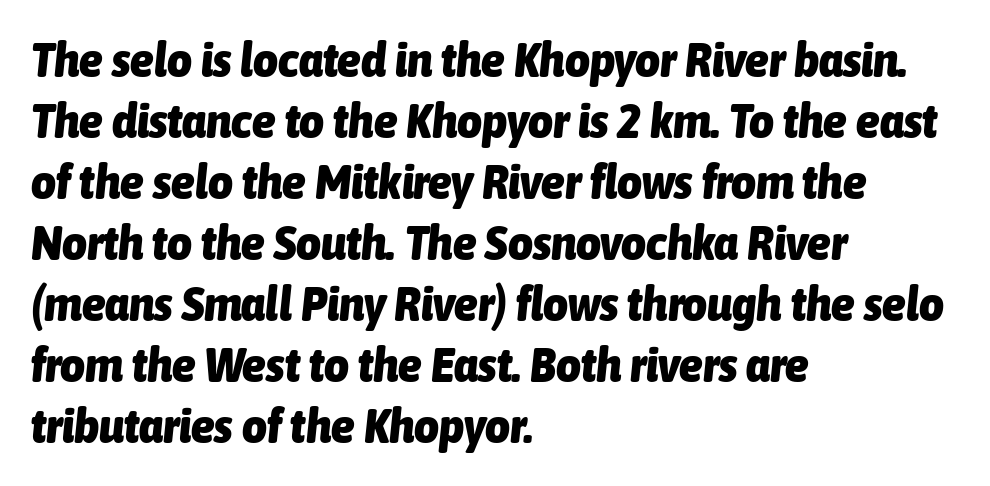
The image shows 48 px heavy, condensed type, italic (leaning right); set left-aligned, normal line spacing (1.27x), normal letter spacing, not underlined; low stroke contrast and a medium x-height.
